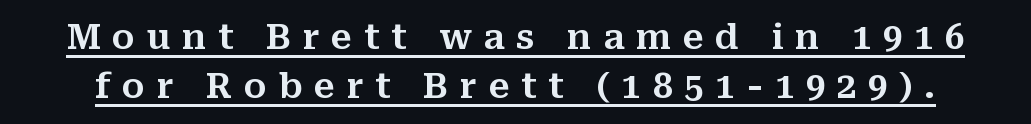
Q: Is the text italic (slanted)? A: No, it is upright.
Q: Is the typeface a serif or a sans-serif typeface? A: Serif.
Q: Is the text underlined? A: Yes.
Q: Is the spacing between letters normal or unusually wide? A: Unusually wide.
Q: Is the spacing between lines tight, normal or loose? A: Normal.
Q: Width (condensed, normal, or wide)? A: Normal.
Q: Stroke contrast? A: Medium.
Q: x-height? A: Medium.
Q: Monospaced? A: No.
